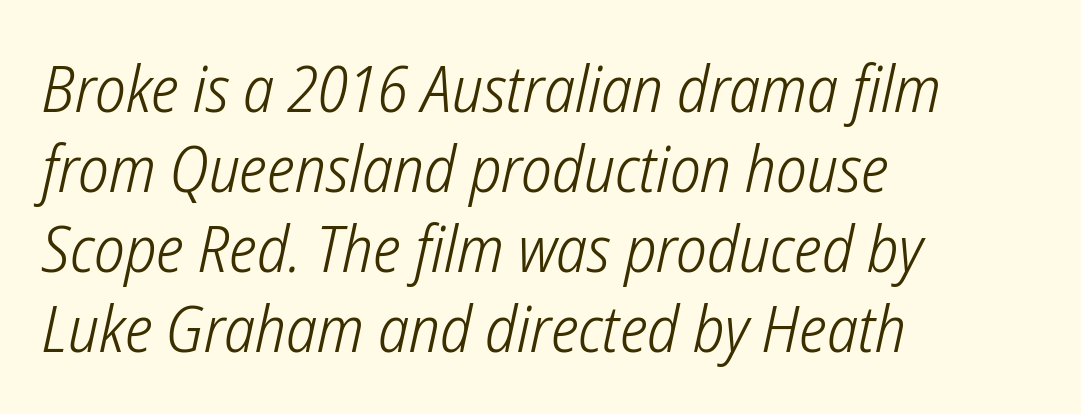
Stroke terminals: plain, sans-serif. The paragraph has a hard left edge and a soft right edge. Tracking value appears to be zero — textbook default spacing. Is this a fixed-width face? No — the glyphs have proportional, varying widths.
